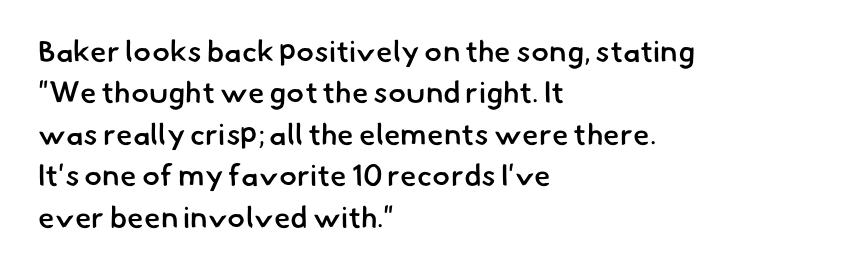
Q: Is the text bold? A: Semi-bold.
Q: Is the typeface a serif or a sans-serif typeface? A: Sans-serif.
Q: Is the text underlined? A: No.
Q: How is the paragraph aligned? A: Left-aligned.
Q: Is the spacing between letters normal or unusually wide? A: Normal.
Q: Is the spacing between lines tight, normal or loose? A: Normal.
Q: Width (condensed, normal, or wide)? A: Normal.
Q: Stroke contrast? A: Low.
Q: x-height? A: Small.
Q: Monospaced? A: No.
